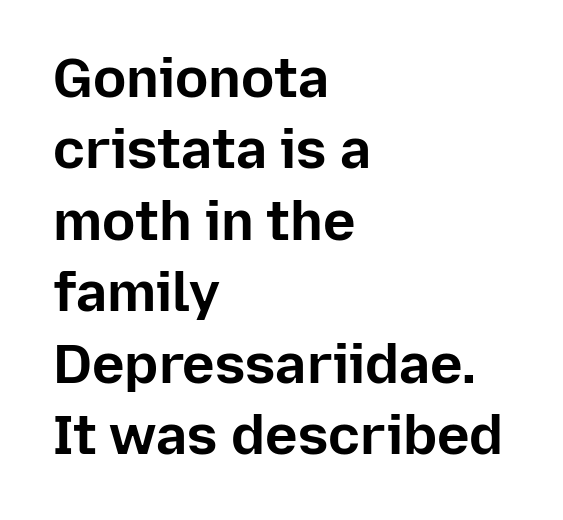
Q: Is the text bold? A: Yes.
Q: Is the text italic (slanted)? A: No, it is upright.
Q: Is the typeface a serif or a sans-serif typeface? A: Sans-serif.
Q: Is the text underlined? A: No.
Q: How is the paragraph aligned? A: Left-aligned.
Q: Is the spacing between letters normal or unusually wide? A: Normal.
Q: Is the spacing between lines tight, normal or loose? A: Normal.
Q: Width (condensed, normal, or wide)? A: Normal.
Q: Stroke contrast? A: Low.
Q: x-height? A: Medium.
Q: Monospaced? A: No.
